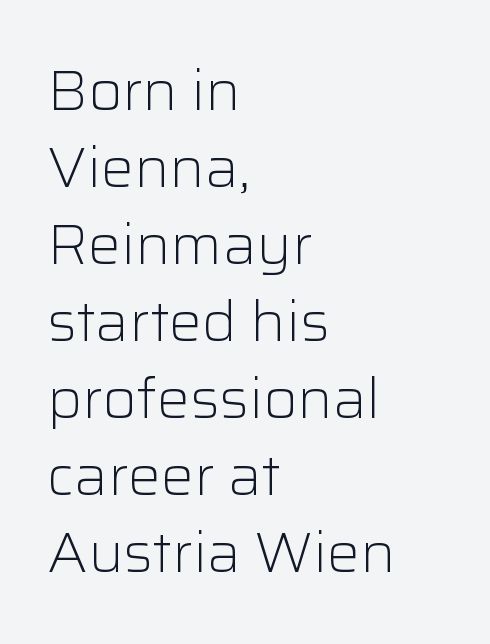
These glyphs show unthickened strokes, regular width or finer. Nothing sits at the stroke ends, so this counts as sans-serif. Honestly, the row spacing looks completely unremarkable. The type sits square on the baseline with zero lean.
